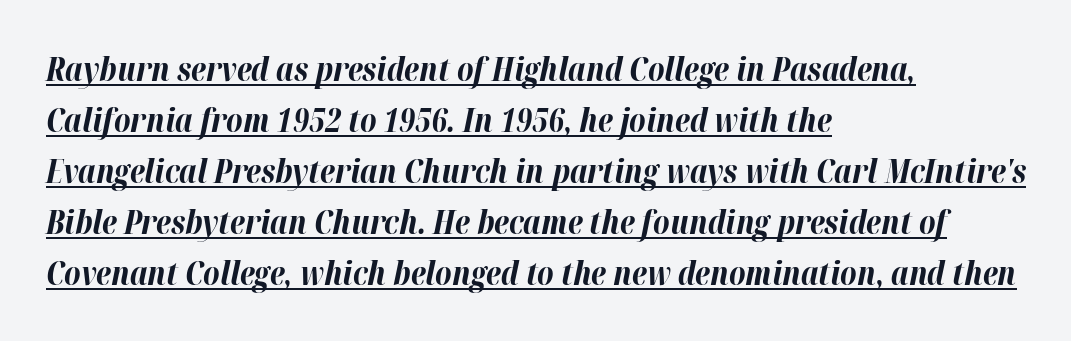
Between one letter and the next there's only the usual sliver of space. A typographer would call this underscored text. How would I describe the line gaps? Plain and ordinary. The letters are bold, with thick, heavy strokes.
